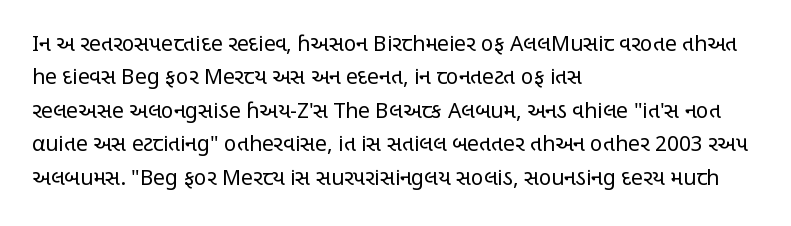
How would I describe the line gaps? Plain and ordinary. Weight: in the light-to-regular range. The type is set solid horizontally, with unmodified tracking. The lines are quadded left.
